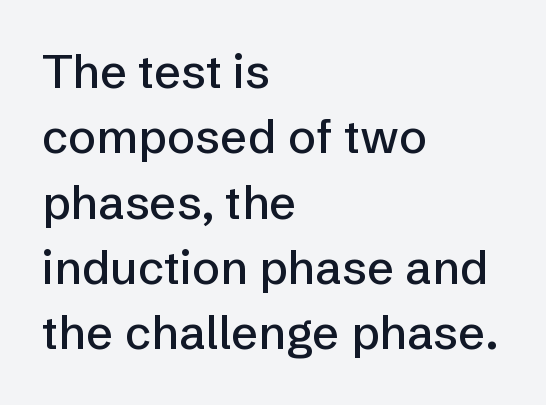
Note the varied advance widths — an 'i' is clearly narrower than an 'm'. Where is the straight margin? On the left. The type family on display is of the sans-serif kind. Anything drawn beneath the words? Only blank space.
